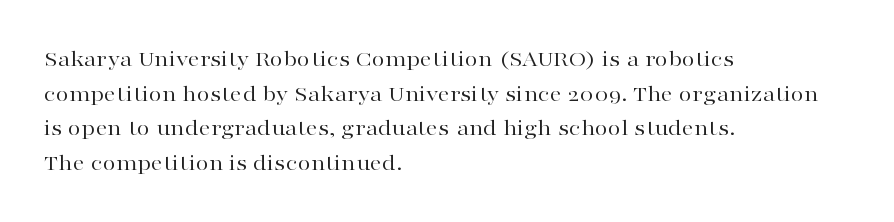
The image shows 24 px text type, upright; set left-aligned, normal line spacing (1.44x), normal letter spacing, not underlined.
